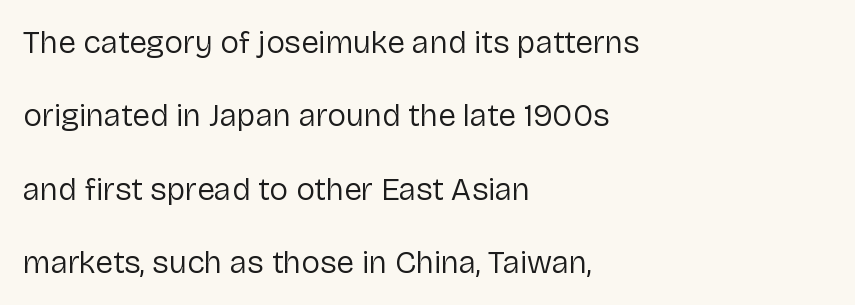
The image shows 32 px regular-weight sans-serif type, upright; set left-aligned, loose line spacing (2.29x), normal letter spacing, not underlined; low stroke contrast and a medium x-height.
